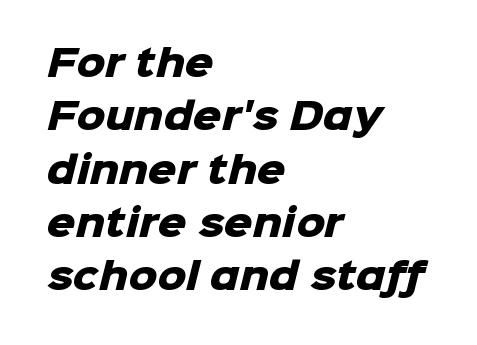
The typesetting leans heavy: a genuine bold. If you measured baseline to baseline, you'd find a middling distance. Letterform terminals end flat and unadorned throughout the passage. Unmarked baselines from the first word to the last.
